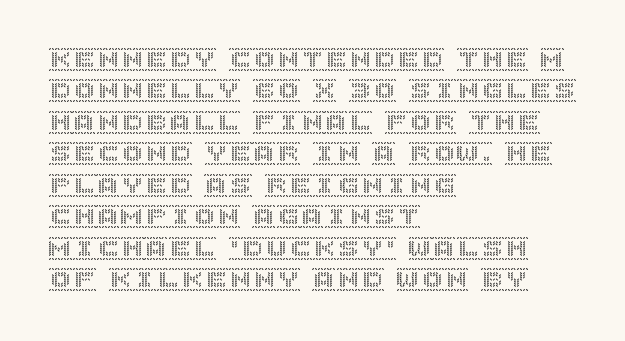
{"italic": "no", "underline": "no", "align": "left", "line_spacing": "normal", "line_spacing_ratio": 1.31, "letter_spacing": "normal", "letter_spacing_em": 0.0, "glyph_px": 24}
